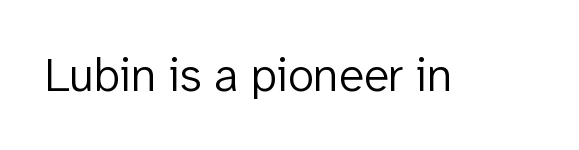
The image shows 47 px light sans-serif type, upright; set normal letter spacing, not underlined; low stroke contrast and a medium x-height.
